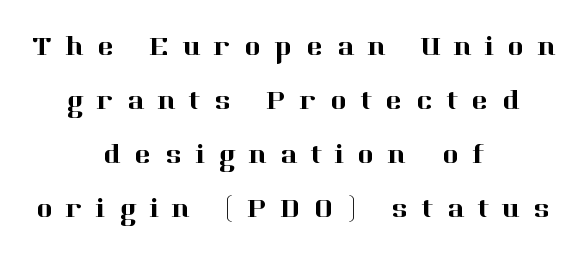
The image shows 28 px serif type, upright; set centered, loose line spacing (1.93x), unusually wide letter spacing (+0.49 em), not underlined; high stroke contrast and a medium x-height.
